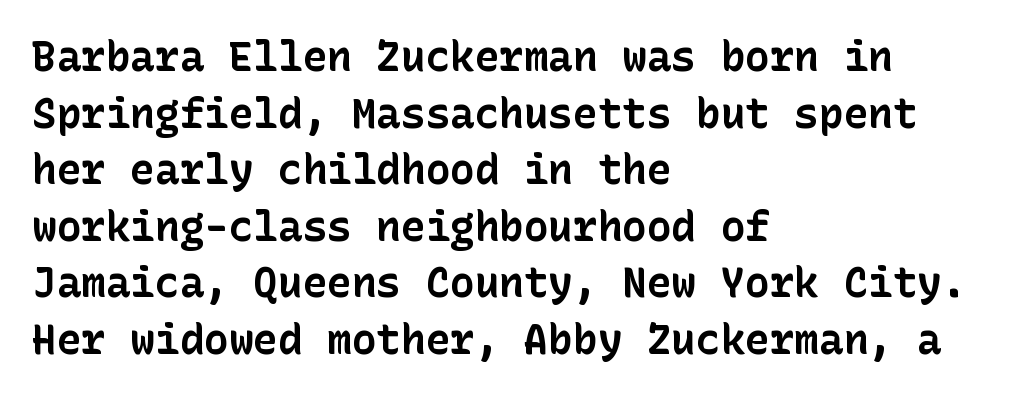
Q: Is the text bold? A: Yes.
Q: Is the text italic (slanted)? A: No, it is upright.
Q: Is the typeface a serif or a sans-serif typeface? A: Sans-serif.
Q: Is the text underlined? A: No.
Q: How is the paragraph aligned? A: Left-aligned.
Q: Is the spacing between letters normal or unusually wide? A: Normal.
Q: Is the spacing between lines tight, normal or loose? A: Normal.
Q: Width (condensed, normal, or wide)? A: Normal.
Q: Stroke contrast? A: Low.
Q: x-height? A: Medium.
